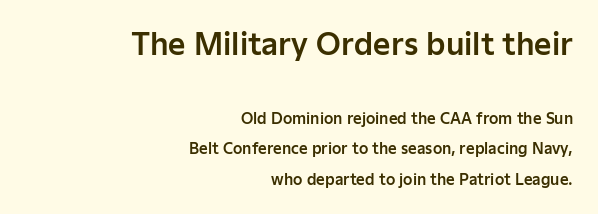
Inter-character spacing is left at the font's built-in metrics. Typographically, this falls in the sans-serif category. Vertical strokes here are truly vertical. This sample has the flowing, uneven cadence of proportional lettering.
